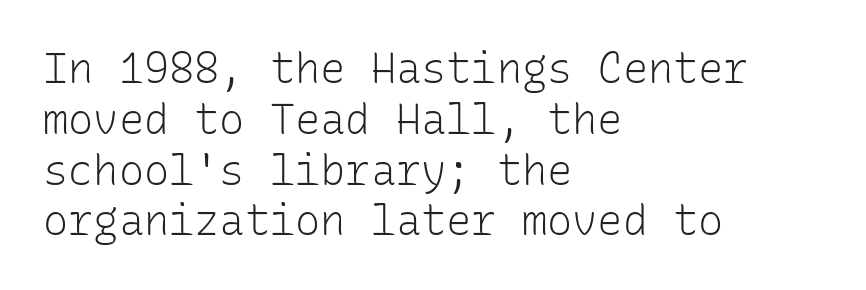
{"serif": "no", "italic": "no", "bold": "no", "weight": "light", "width": "normal", "stroke_contrast": "low", "x_height": "medium", "monospaced": "yes", "underline": "no", "align": "left", "line_spacing_ratio": 1.21, "letter_spacing": "normal", "letter_spacing_em": 0.0, "glyph_px": 42}
